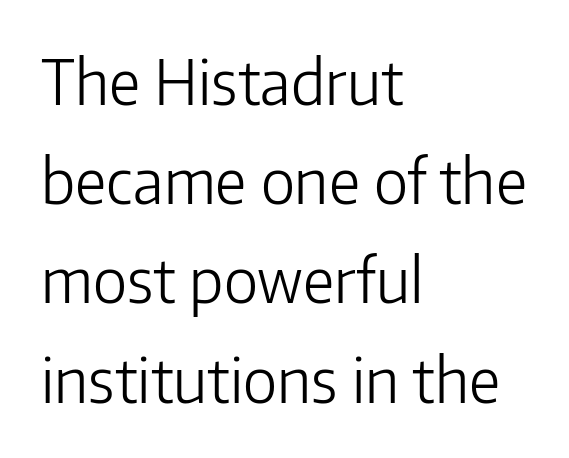
Q: Is the text bold? A: No.
Q: Is the text italic (slanted)? A: No, it is upright.
Q: Is the typeface a serif or a sans-serif typeface? A: Sans-serif.
Q: Is the text underlined? A: No.
Q: How is the paragraph aligned? A: Left-aligned.
Q: Is the spacing between letters normal or unusually wide? A: Normal.
Q: Is the spacing between lines tight, normal or loose? A: Normal.
Q: Width (condensed, normal, or wide)? A: Normal.
Q: Stroke contrast? A: Low.
Q: x-height? A: Medium.
Q: Monospaced? A: No.
